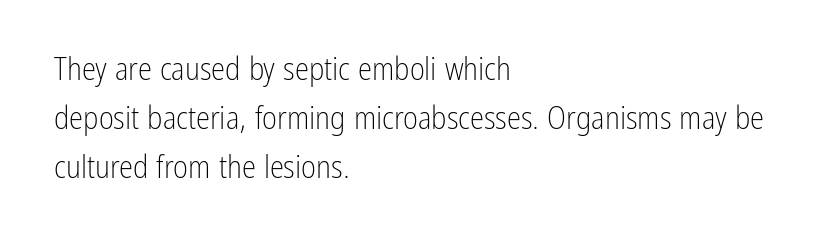
The image shows 32 px light, condensed sans-serif type, upright; set left-aligned, normal line spacing (1.53x), normal letter spacing, not underlined; low stroke contrast and a medium x-height.
